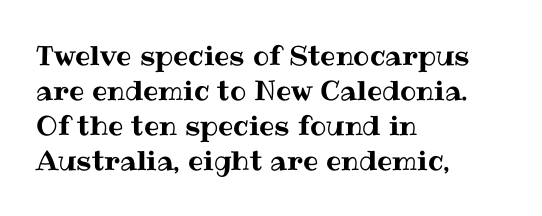
Q: Is the text italic (slanted)? A: No, it is upright.
Q: Is the text underlined? A: No.
Q: How is the paragraph aligned? A: Left-aligned.
Q: Is the spacing between letters normal or unusually wide? A: Normal.
Q: Is the spacing between lines tight, normal or loose? A: Normal.
